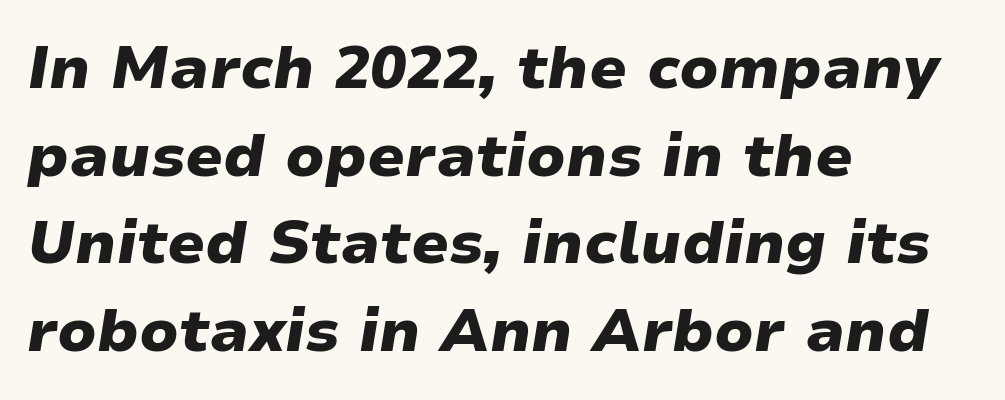
The image shows 60 px heavy, wide type, italic (leaning right); set left-aligned, normal line spacing (1.46x), normal letter spacing, not underlined; low stroke contrast and a medium x-height.
